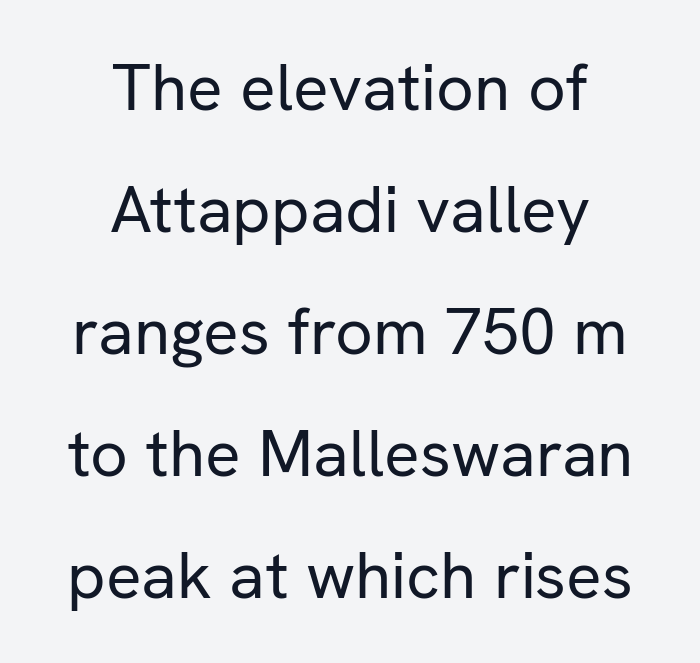
Weight class: somewhere from thin through regular. Alignment: centered. The rendering keeps characters at their native spacing. These lines are rendered in a variable-pitch font. This rendering features lettering with no underline. Classification — sans serif.
